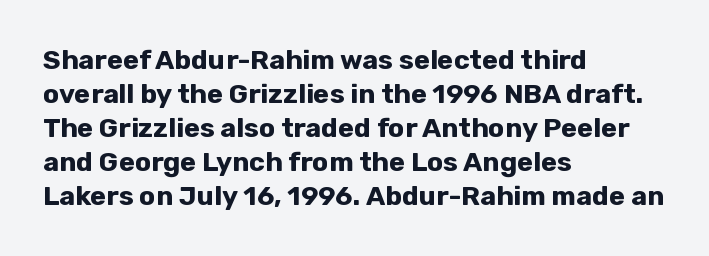
{"italic": "no", "bold": "yes", "underline": "no", "align": "left", "line_spacing": "normal", "line_spacing_ratio": 1.26, "letter_spacing": "normal", "letter_spacing_em": 0.0, "glyph_px": 27}
